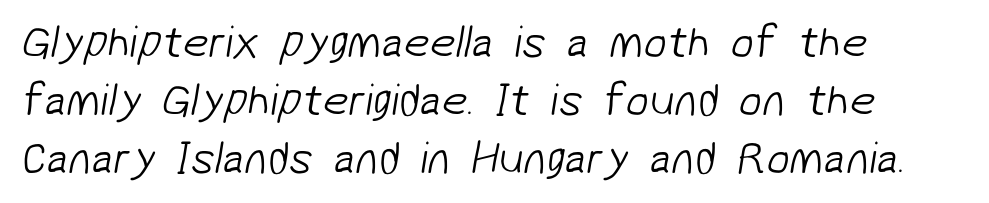
The image shows 46 px light sans-serif type; set left-aligned, normal line spacing (1.26x), normal letter spacing, not underlined; low stroke contrast and a medium x-height.
